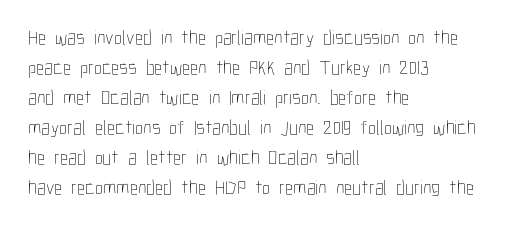
Q: Is the text bold? A: No.
Q: Is the text italic (slanted)? A: No, it is upright.
Q: Is the text underlined? A: No.
Q: How is the paragraph aligned? A: Left-aligned.
Q: Is the spacing between letters normal or unusually wide? A: Normal.
Q: Is the spacing between lines tight, normal or loose? A: Normal.
